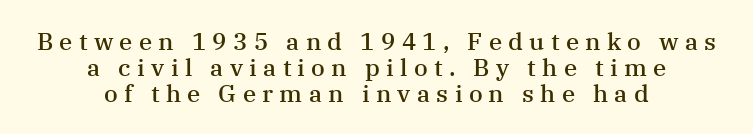
Each line is balanced around a shared central axis. The rendering inserts visible extra space after every character. The space directly below the letters is spotless. Weight: semibold (demi).
